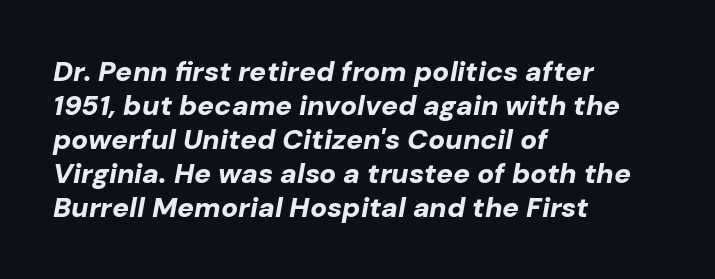
Observe the lean: these are italic letterforms. The passage shown has conventional tracking throughout. Notice how the passage keeps a crisp vertical edge on the left only. Each glyph is drawn with heavy, bold strokes. Rule under the text: the space is simply empty. The letters advance in unequal steps, a hallmark of proportional type.
